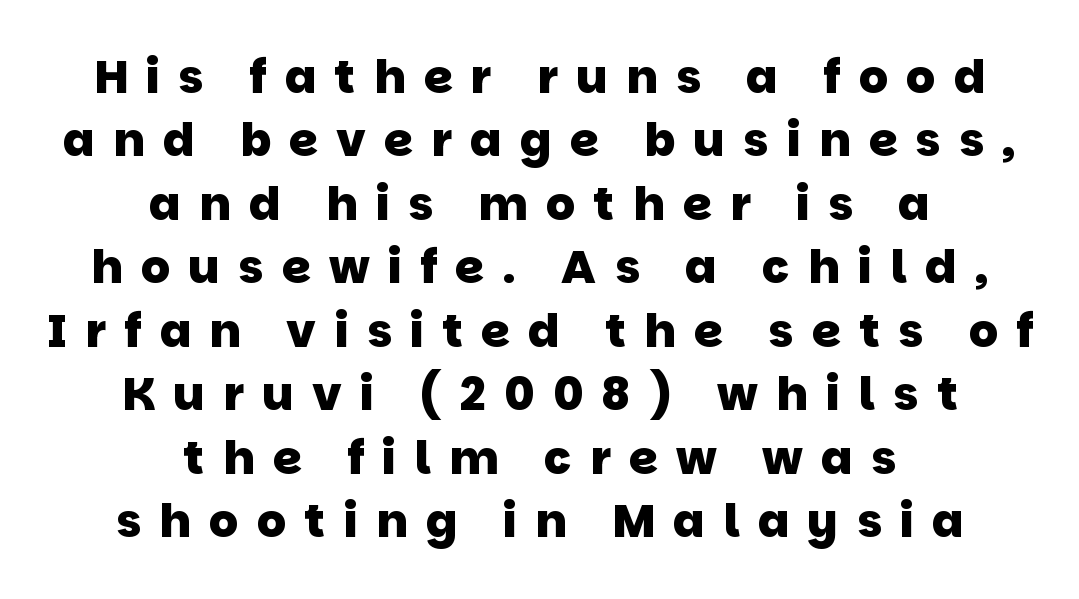
The image shows 46 px heavy sans-serif type; set centered, normal line spacing (1.38x), unusually wide letter spacing (+0.4 em), not underlined; low stroke contrast and a large x-height.
